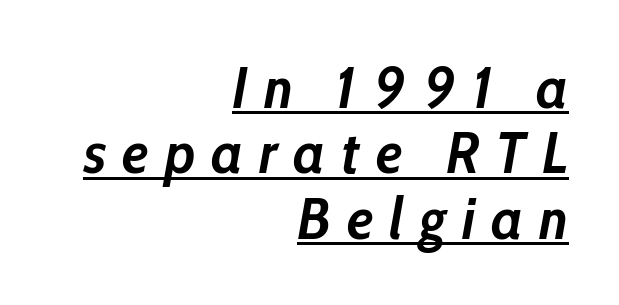
The image shows 59 px semibold, condensed type, italic (leaning right); set right-aligned, tight line spacing (1.11x), unusually wide letter spacing (+0.27 em), underlined; low stroke contrast and a medium x-height.
